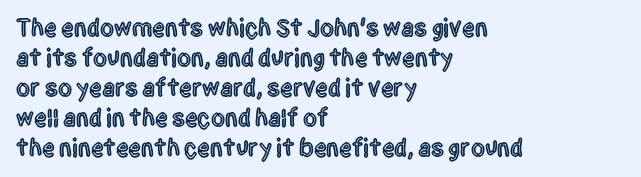
Q: Is the text italic (slanted)? A: No, it is upright.
Q: Is the text underlined? A: No.
Q: How is the paragraph aligned? A: Left-aligned.
Q: Is the spacing between letters normal or unusually wide? A: Normal.
